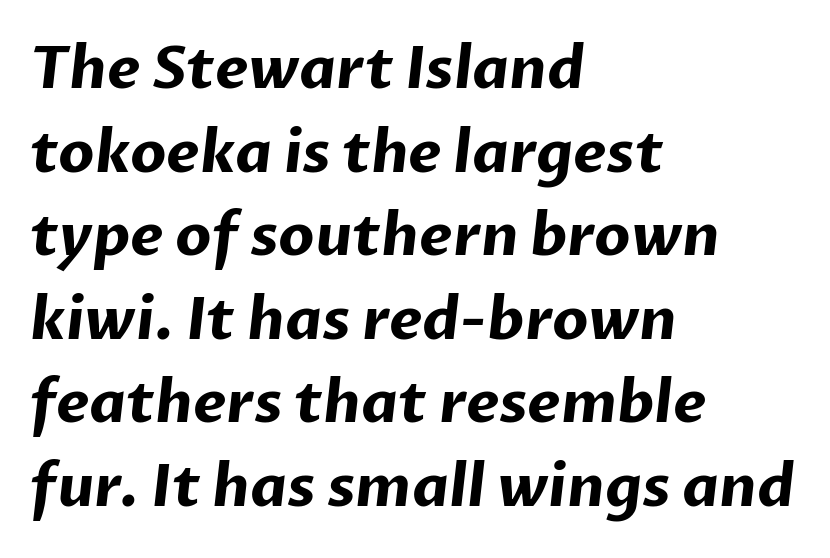
The image shows 58 px bold sans-serif type; set left-aligned, normal line spacing (1.44x), normal letter spacing, not underlined; low stroke contrast and a medium x-height.
